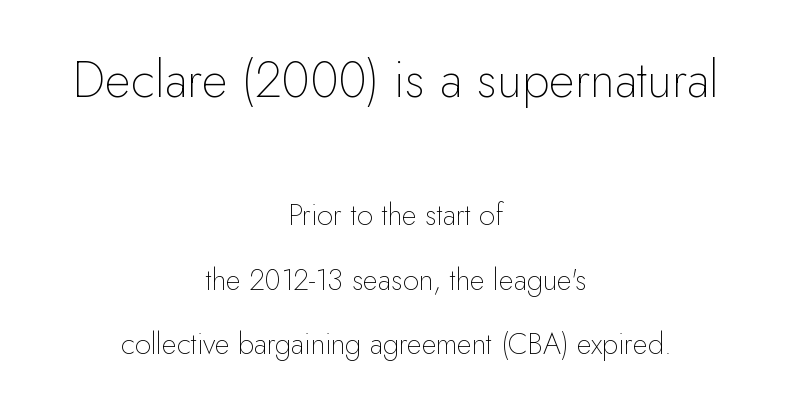
Size hierarchy here favors the leading block over the trailing one. Think of a printed novel: that variable character pitch is what you see here. There is no visible air inserted between adjacent glyphs. A student would call this center alignment; a typographer would say set centered. In terms of leading, this rendering errs on the spacious side. Is this a sans? Yes — the strokes have no serifs.
